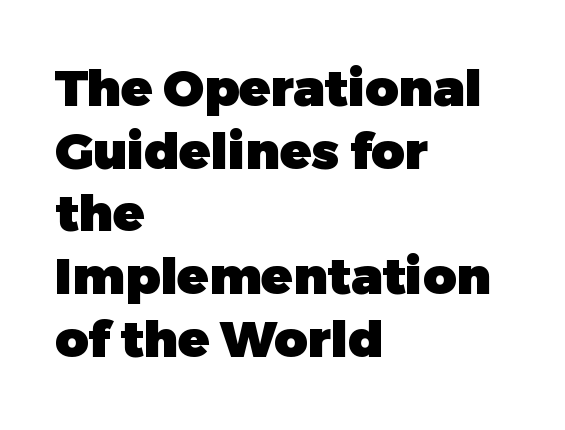
The letters carry no serifs — their stems end cleanly without finishing strokes. Stroke thickness is high; the sample reads as a true bold. This sample is left-justified, so line endings fall wherever the words run out. The rendering uses natural spacing where letterforms have individual widths.
